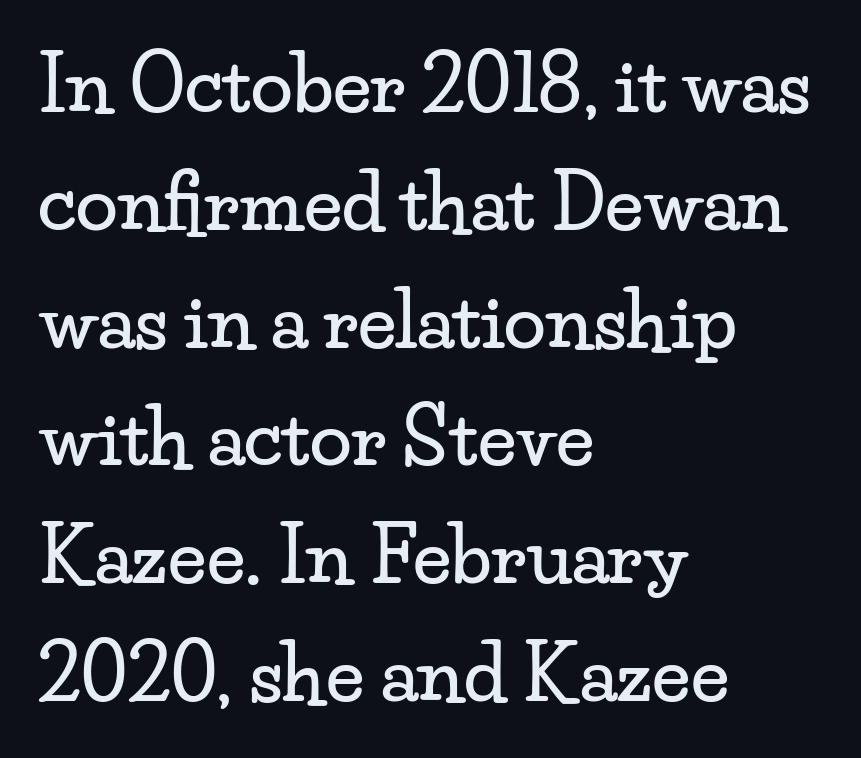
{"serif": "yes", "italic": "no", "width": "wide", "stroke_contrast": "low", "x_height": "small", "monospaced": "no", "underline": "no", "align": "left", "line_spacing": "normal", "line_spacing_ratio": 1.55, "letter_spacing": "normal", "letter_spacing_em": 0.0, "glyph_px": 76}
